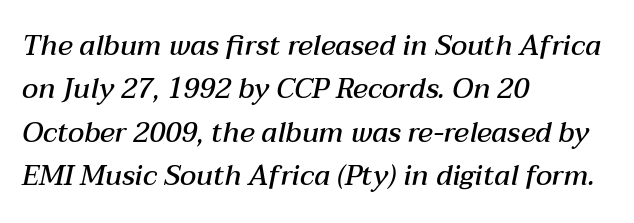
{"italic": "yes", "lean": "right", "slant_degrees": 12, "bold": "semi", "weight": "semibold", "width": "normal", "stroke_contrast": "medium", "x_height": "medium", "monospaced": "no", "underline": "no", "align": "left", "line_spacing": "normal", "line_spacing_ratio": 1.55, "letter_spacing": "normal", "letter_spacing_em": 0.0, "glyph_px": 28}
